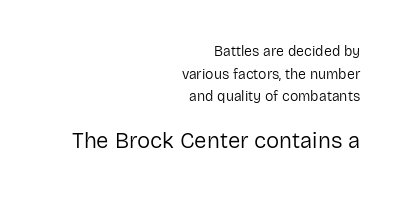
{"italic": "no", "bold": "no", "underline": "no", "align": "right", "line_spacing": "normal", "line_spacing_ratio": 1.61, "letter_spacing": "normal", "letter_spacing_em": 0.0, "larger_block": "second", "size_ratio": 1.57, "glyph_px": 22}
